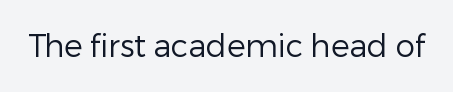
Varying glyph widths throughout — classic text-font behaviour. This sample uses plain, unmodified letter spacing. Nobody drew a line under any word here. Summary of weight: not heavy and not bold.
